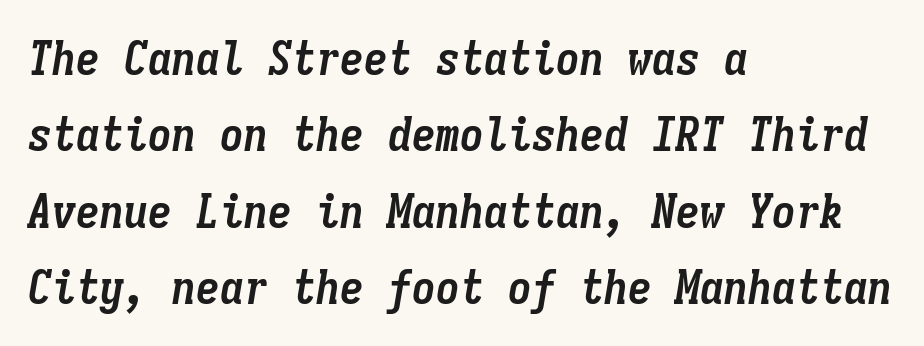
Q: Is the text bold? A: Yes.
Q: Is the text italic (slanted)? A: Yes, it leans right by about 9 degrees.
Q: Is the text underlined? A: No.
Q: How is the paragraph aligned? A: Left-aligned.
Q: Is the spacing between letters normal or unusually wide? A: Normal.
Q: Is the spacing between lines tight, normal or loose? A: Normal.
Q: Width (condensed, normal, or wide)? A: Condensed.
Q: Stroke contrast? A: Low.
Q: x-height? A: Medium.
Q: Monospaced? A: Yes.
